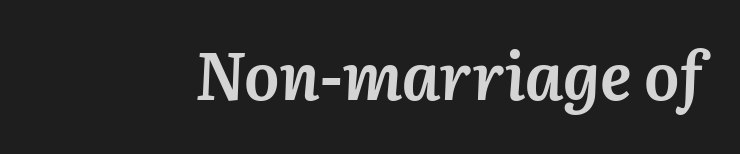
Q: Is the text bold? A: Yes.
Q: Is the text italic (slanted)? A: Yes, it leans right by about 3 degrees.
Q: Is the text underlined? A: No.
Q: Is the spacing between letters normal or unusually wide? A: Normal.
Q: Width (condensed, normal, or wide)? A: Normal.
Q: Stroke contrast? A: Medium.
Q: x-height? A: Medium.
Q: Monospaced? A: No.
